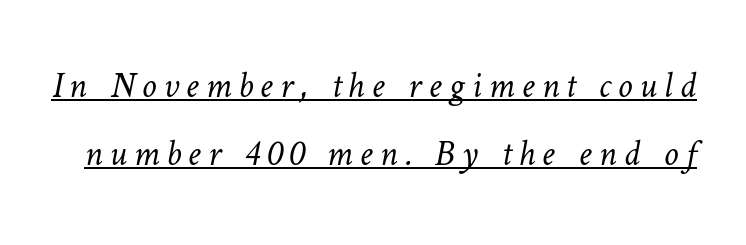
The weight tops out at a normal text grade. The letters advance in unequal steps, a hallmark of proportional type. Quick note: underline on.
